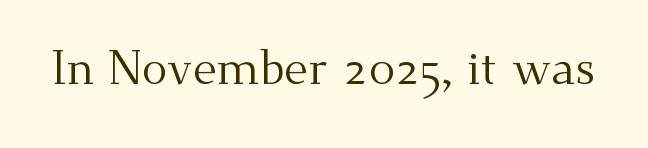
Here the designer chose a conventional face with non-uniform glyph widths. Characters remain perfectly vertical along every line. The gaps between neighbouring characters are ordinary and unremarkable. Observe the serifs anchoring each vertical stroke in this sample. A bare baseline throughout the passage.
